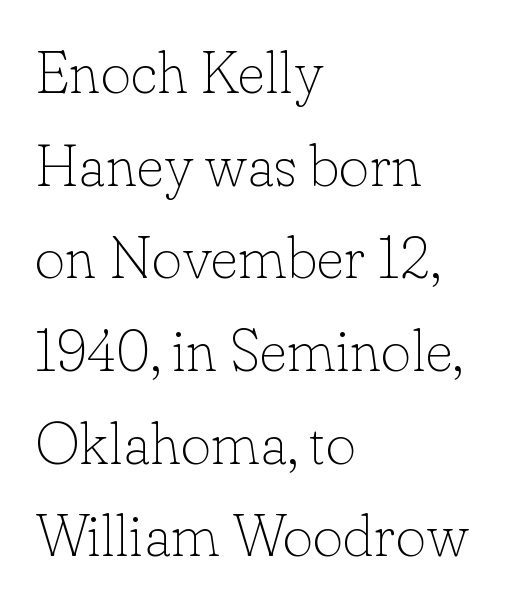
Students, observe: this is what conventionally led text looks like. Decoration check: the copy has no underline. The typeface has the unassuming heft of standard copy or less. Is the block centered? No — it sits flush against the left margin. Think of a printed novel: that variable character pitch is what you see here. The lettering stays uniformly vertical, giving the passage a roman look.
